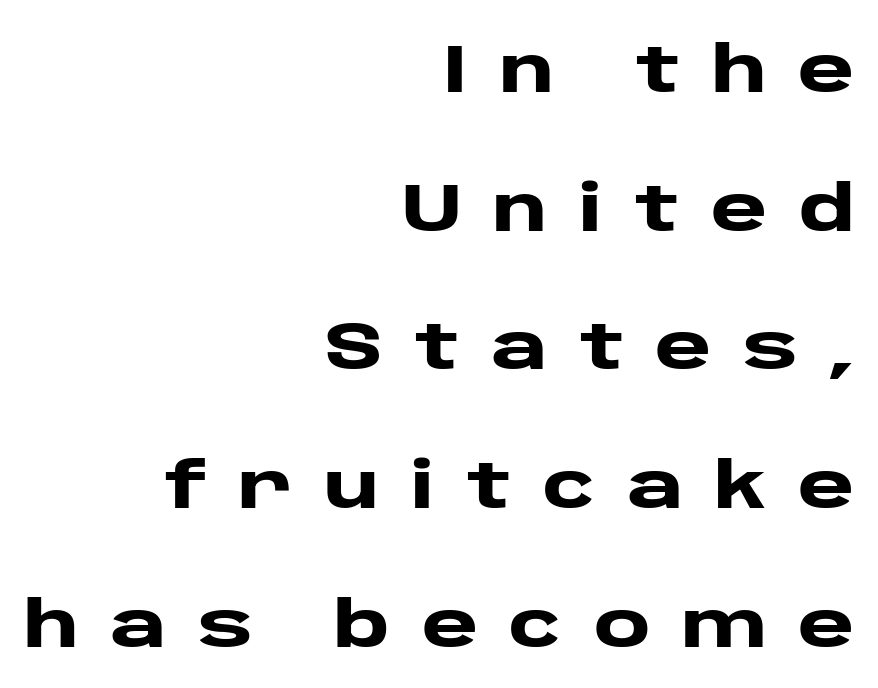
{"serif": "no", "italic": "no", "bold": "yes", "weight": "heavy", "width": "wide", "stroke_contrast": "low", "x_height": "large", "monospaced": "no", "underline": "no", "align": "right", "line_spacing": "loose", "line_spacing_ratio": 2.04, "letter_spacing": "wide", "letter_spacing_em": 0.46, "glyph_px": 68}
